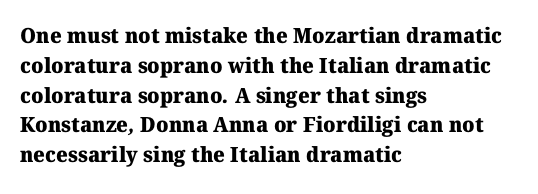
Q: Is the text bold? A: Yes.
Q: Is the text underlined? A: No.
Q: How is the paragraph aligned? A: Left-aligned.
Q: Is the spacing between letters normal or unusually wide? A: Normal.
Q: Is the spacing between lines tight, normal or loose? A: Normal.
